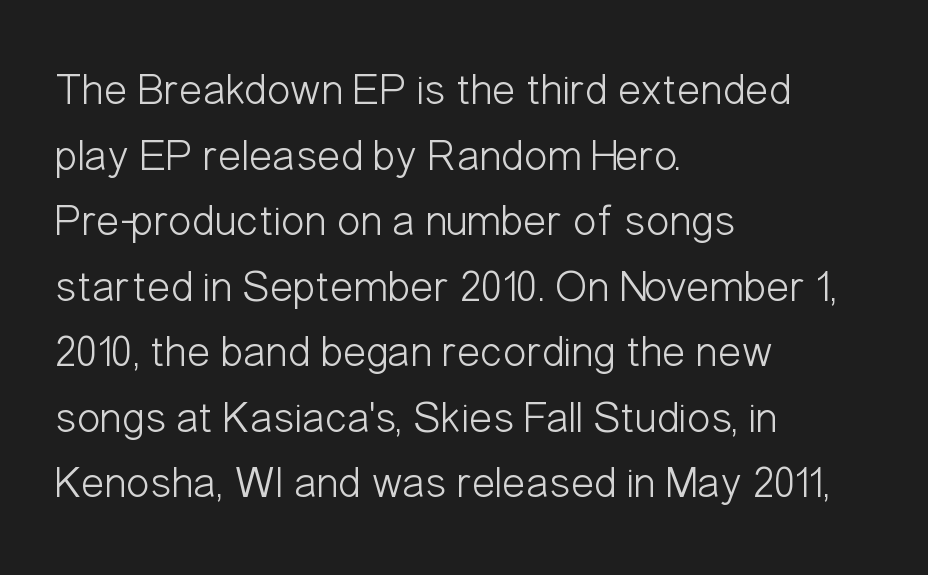
{"serif": "no", "italic": "no", "bold": "no", "weight": "light", "width": "condensed", "stroke_contrast": "low", "x_height": "medium", "monospaced": "no", "underline": "no", "align": "left", "line_spacing": "normal", "line_spacing_ratio": 1.49, "letter_spacing": "normal", "letter_spacing_em": 0.0, "glyph_px": 44}
